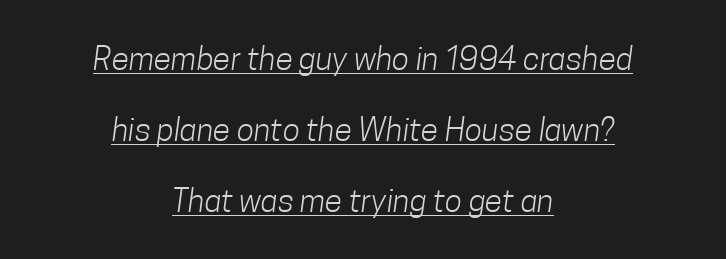
The image shows 32 px light, condensed sans-serif type; set centered, loose line spacing (2.22x), normal letter spacing, underlined; low stroke contrast and a medium x-height.
